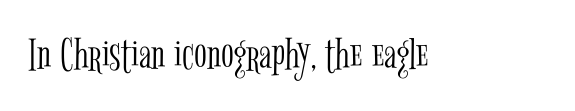
Q: Is the text bold? A: No.
Q: Is the text italic (slanted)? A: No, it is upright.
Q: Is the typeface a serif or a sans-serif typeface? A: Serif.
Q: Is the text underlined? A: No.
Q: Is the spacing between letters normal or unusually wide? A: Normal.
Q: Width (condensed, normal, or wide)? A: Condensed.
Q: Stroke contrast? A: Low.
Q: x-height? A: Medium.
Q: Monospaced? A: No.
